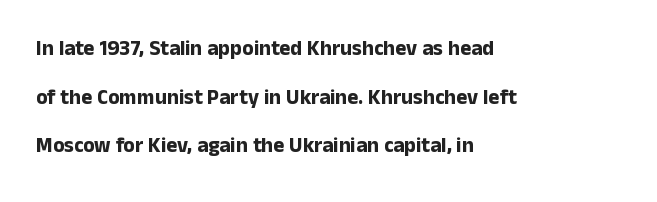
Italic? Not at all — the glyphs are vertical. One glance says open: line gaps are wider than usual. Typeset ragged right — the left edge is the straight one. A typesetter would call this zero additional tracking.
